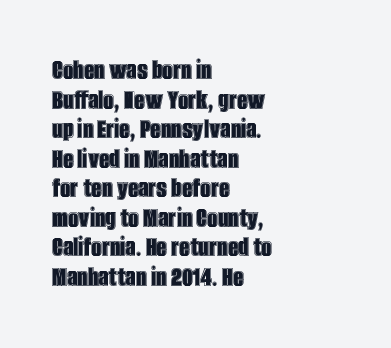
The image shows 29 px condensed type, upright; set left-aligned, tight line spacing (1.02x), normal letter spacing, not underlined; a large x-height.
